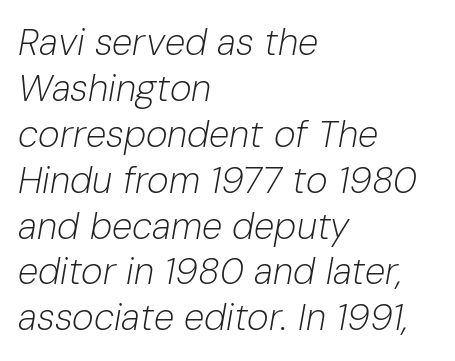
Looks like regular typesetting: each glyph gets only the width it needs. The whole block is typeset with a tilt. Each stroke keeps to a modest, everyday thickness or less. Nobody touched the tracking dial on this one. The paragraph has a hard left edge and a soft right edge.
